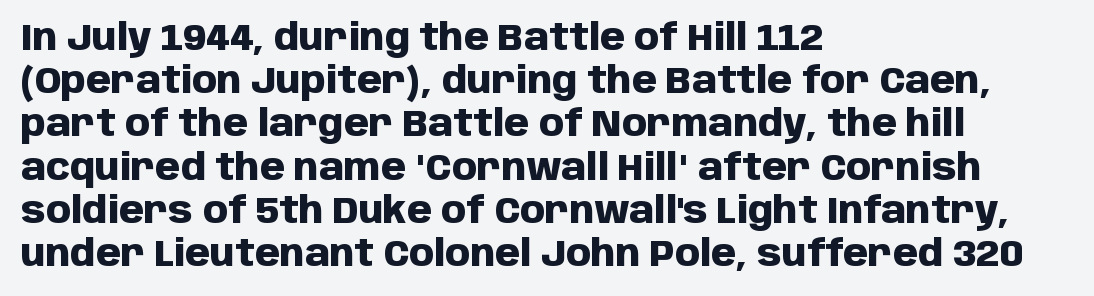
The space beneath each line is pristine and unruled. Line starts are locked; line ends wander. Here the glyphs are tracked normally, forming tight word shapes. Font category for this specimen: sans-serif. Strong, thick strokes mark this as bold type.
